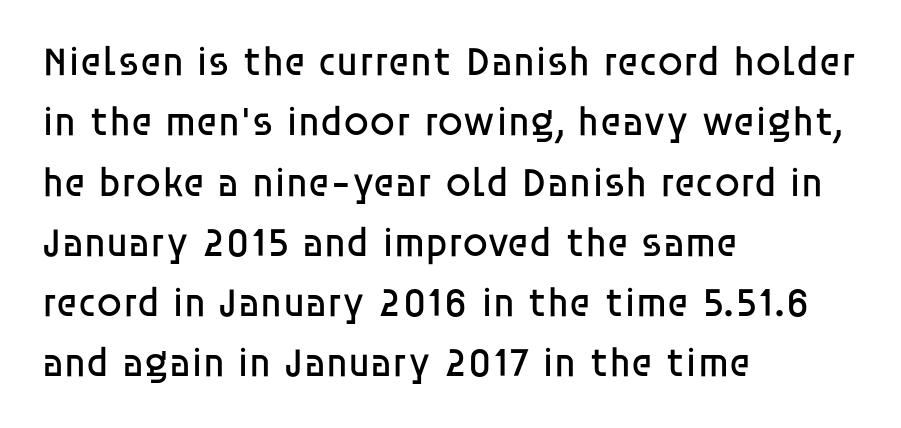
The typeface chosen for these lines omits serifs. The passage shown stacks its lines at a standard gap. Is there any slant? The stems are plumb. Has an underline been added? It has not. This rendering uses left alignment, leaving the right contour irregular. Character widths vary here, with narrow letters taking less room than wide ones.
